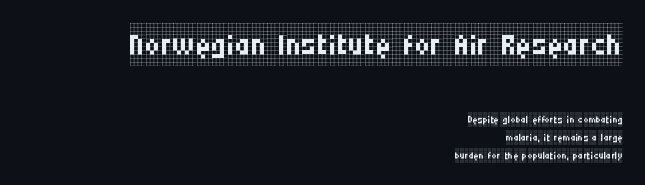
Q: Is the text bold? A: No.
Q: Is the text italic (slanted)? A: No, it is upright.
Q: Is the typeface a serif or a sans-serif typeface? A: Serif.
Q: Is the text underlined? A: No.
Q: How is the paragraph aligned? A: Right-aligned.
Q: Is the spacing between letters normal or unusually wide? A: Normal.
Q: Is the spacing between lines tight, normal or loose? A: Normal.
Q: Which block of text is set in a larger size, the first (top) or the second (bottom)? A: The first (top) one.
Q: Width (condensed, normal, or wide)? A: Condensed.
Q: Stroke contrast? A: Low.
Q: x-height? A: Large.
Q: Monospaced? A: No.
